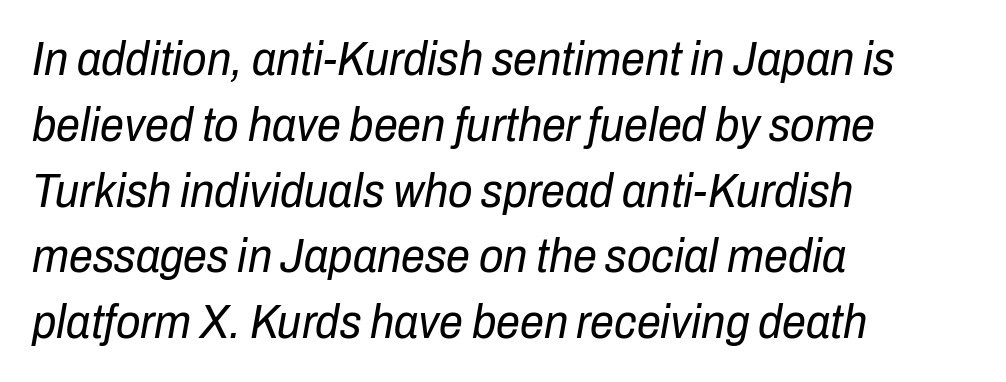
The image shows 48 px regular-weight, condensed type, italic (leaning right); set left-aligned, normal line spacing (1.37x), normal letter spacing, not underlined; low stroke contrast and a medium x-height.
